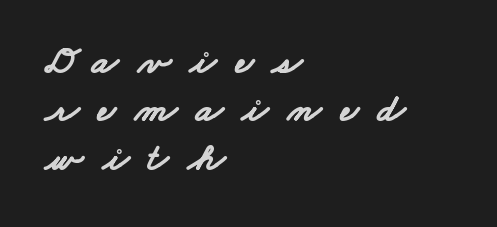
Q: Is the text bold? A: Yes.
Q: Is the typeface a serif or a sans-serif typeface? A: Sans-serif.
Q: Is the text underlined? A: No.
Q: How is the paragraph aligned? A: Left-aligned.
Q: Is the spacing between letters normal or unusually wide? A: Unusually wide.
Q: Width (condensed, normal, or wide)? A: Wide.
Q: Stroke contrast? A: Low.
Q: x-height? A: Small.
Q: Monospaced? A: No.
